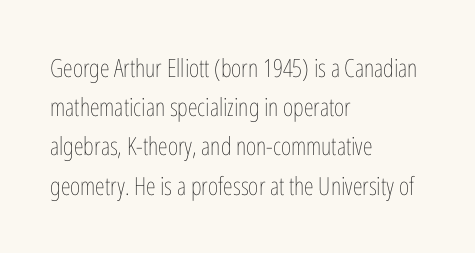
Is this a heavy cut? Hardly; it is regular or lighter. In CSS terms this would be text-align: left. Words appear dense and cohesive because spacing is normal. The gap between lines stays unmarked. Reading down the column, the eye jumps a familiar distance to each next line. This is roman type, the default non-slanted kind.
